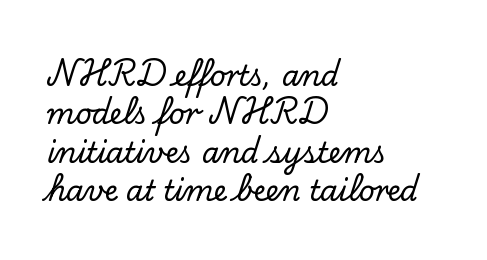
{"serif": "yes", "width": "normal", "stroke_contrast": "low", "x_height": "small", "monospaced": "no", "underline": "no", "align": "left", "line_spacing": "normal", "line_spacing_ratio": 1.37, "letter_spacing": "normal", "letter_spacing_em": 0.0, "glyph_px": 28}
